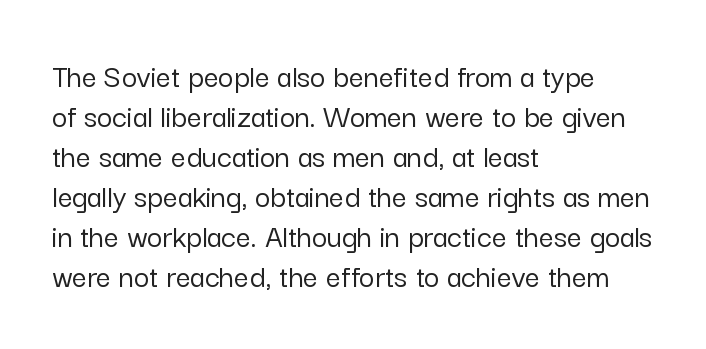
Q: Is the text italic (slanted)? A: No, it is upright.
Q: Is the typeface a serif or a sans-serif typeface? A: Sans-serif.
Q: Is the text underlined? A: No.
Q: How is the paragraph aligned? A: Left-aligned.
Q: Is the spacing between letters normal or unusually wide? A: Normal.
Q: Width (condensed, normal, or wide)? A: Normal.
Q: Stroke contrast? A: Low.
Q: x-height? A: Medium.
Q: Monospaced? A: No.
